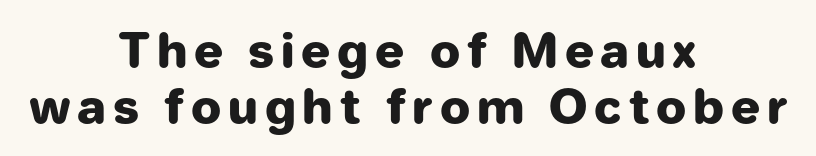
{"serif": "no", "italic": "no", "bold": "yes", "weight": "heavy", "width": "normal", "stroke_contrast": "low", "x_height": "medium", "monospaced": "no", "underline": "no", "align": "center", "line_spacing_ratio": 1.17, "glyph_px": 48}
